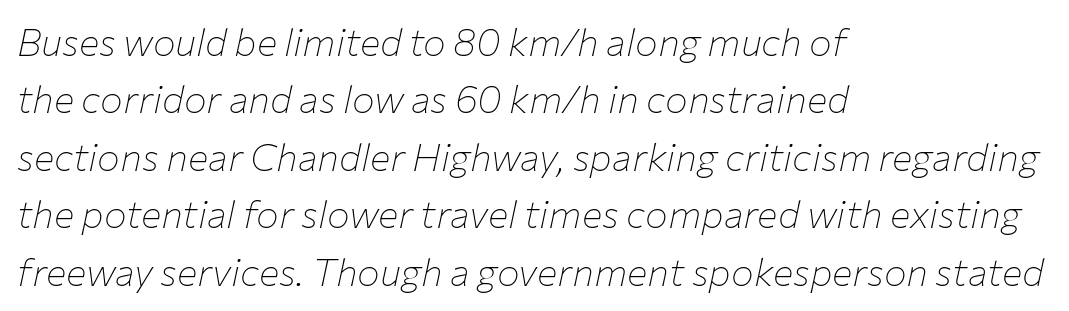
{"italic": "yes", "lean": "right", "slant_degrees": 12, "bold": "no", "weight": "thin", "width": "normal", "stroke_contrast": "low", "x_height": "medium", "monospaced": "no", "underline": "no", "align": "left", "line_spacing": "normal", "line_spacing_ratio": 1.51, "letter_spacing": "normal", "letter_spacing_em": 0.0, "glyph_px": 38}
